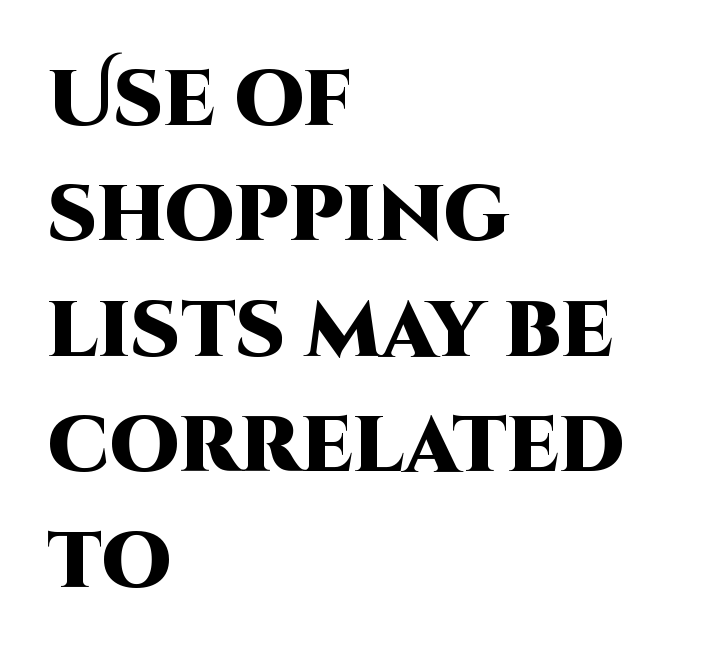
Q: Is the text bold? A: Yes.
Q: Is the text italic (slanted)? A: No, it is upright.
Q: Is the typeface a serif or a sans-serif typeface? A: Sans-serif.
Q: Is the text underlined? A: No.
Q: How is the paragraph aligned? A: Left-aligned.
Q: Is the spacing between letters normal or unusually wide? A: Normal.
Q: Is the spacing between lines tight, normal or loose? A: Normal.
Q: Width (condensed, normal, or wide)? A: Normal.
Q: Stroke contrast? A: High.
Q: x-height? A: Large.
Q: Monospaced? A: No.
